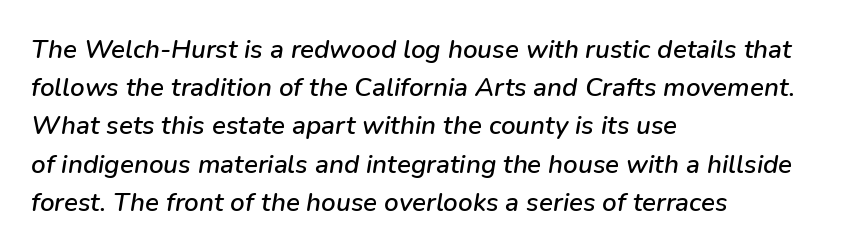
{"italic": "yes", "lean": "right", "slant_degrees": 9, "underline": "no", "align": "left", "line_spacing": "normal", "line_spacing_ratio": 1.47, "letter_spacing": "normal", "letter_spacing_em": 0.0, "glyph_px": 26}
